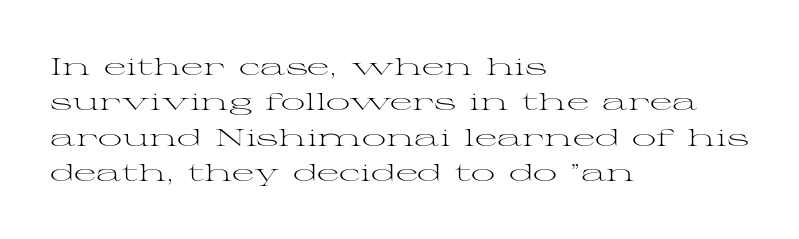
{"italic": "no", "bold": "no", "underline": "no", "align": "left", "line_spacing": "normal", "line_spacing_ratio": 1.47, "letter_spacing": "normal", "letter_spacing_em": 0.0, "glyph_px": 24}
